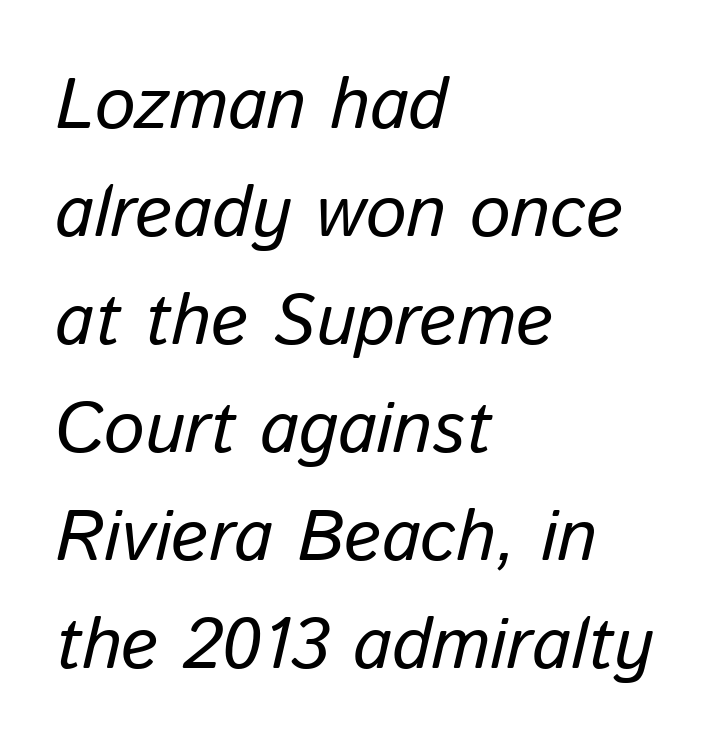
Each row of text sits above clean, open space. The horizontal fit of the characters is conventional and even. No heavy texture on the line: the type isn't bold. Looking at the ascenders, they clearly lean.
